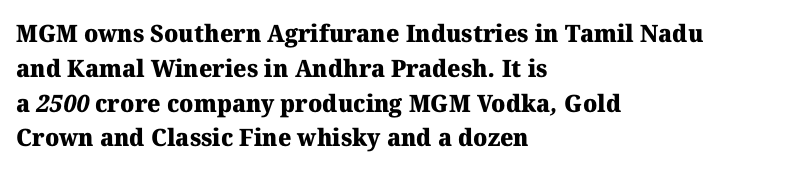
The image shows 24 px bold type; set left-aligned, normal line spacing (1.45x), normal letter spacing, not underlined.
